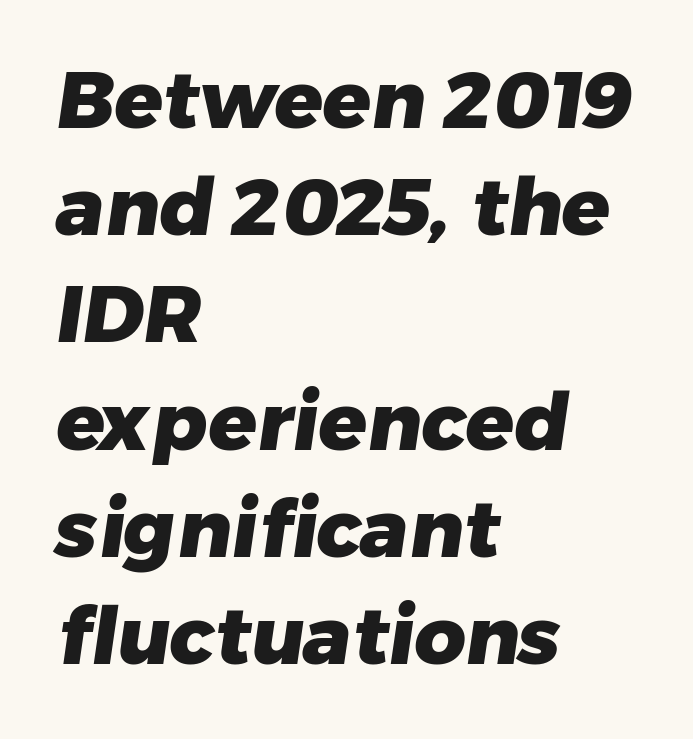
{"serif": "no", "bold": "yes", "weight": "heavy", "width": "normal", "stroke_contrast": "low", "x_height": "medium", "monospaced": "no", "underline": "no", "align": "left", "line_spacing": "normal", "line_spacing_ratio": 1.34, "letter_spacing": "normal", "letter_spacing_em": 0.0, "glyph_px": 80}
